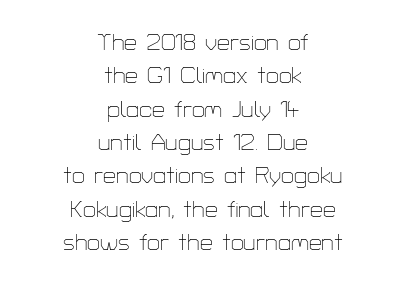
Is there much room between lines? A standard amount, neither cramped nor airy. The area under the type is left untouched. The cut favours lightness, reaching ordinary text weight at its darkest. Designer's note — italics off, roman on.
